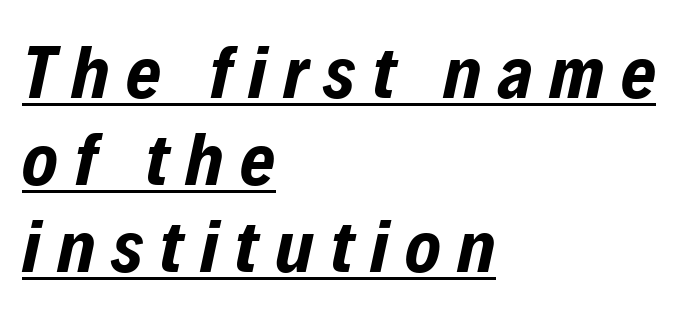
{"italic": "yes", "lean": "right", "slant_degrees": 12, "bold": "yes", "weight": "bold", "width": "condensed", "stroke_contrast": "low", "x_height": "medium", "monospaced": "no", "underline": "yes", "align": "left", "line_spacing_ratio": 1.16, "letter_spacing": "wide", "letter_spacing_em": 0.22, "glyph_px": 75}
